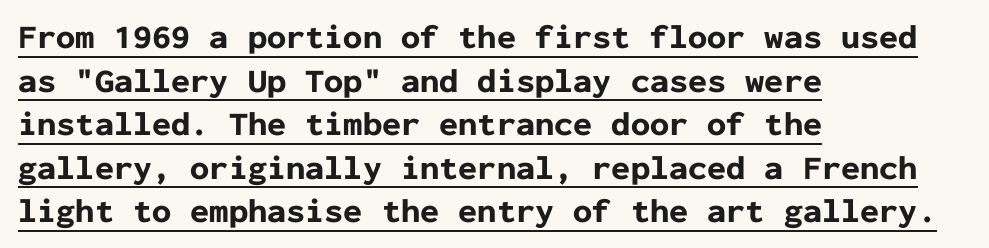
{"serif": "no", "italic": "no", "bold": "yes", "weight": "bold", "width": "normal", "stroke_contrast": "low", "x_height": "medium", "monospaced": "yes", "underline": "yes", "align": "left", "line_spacing": "normal", "line_spacing_ratio": 1.28, "letter_spacing": "normal", "letter_spacing_em": 0.0, "glyph_px": 34}
